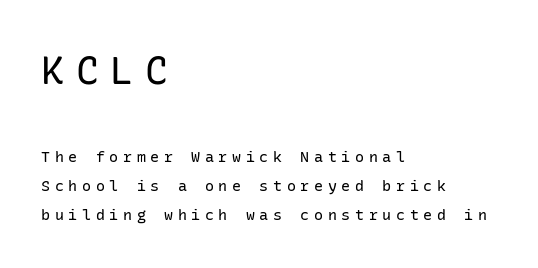
These lines were composed using upright roman letters. Note: no serifs on the glyphs. The block sitting higher on the canvas is the one with enlarged characters. Widely set lines give the paragraph a tall, airy silhouette. Characters follow at a spacing far wider than the type designer built in. All the whitespace from short lines collects on the right.
